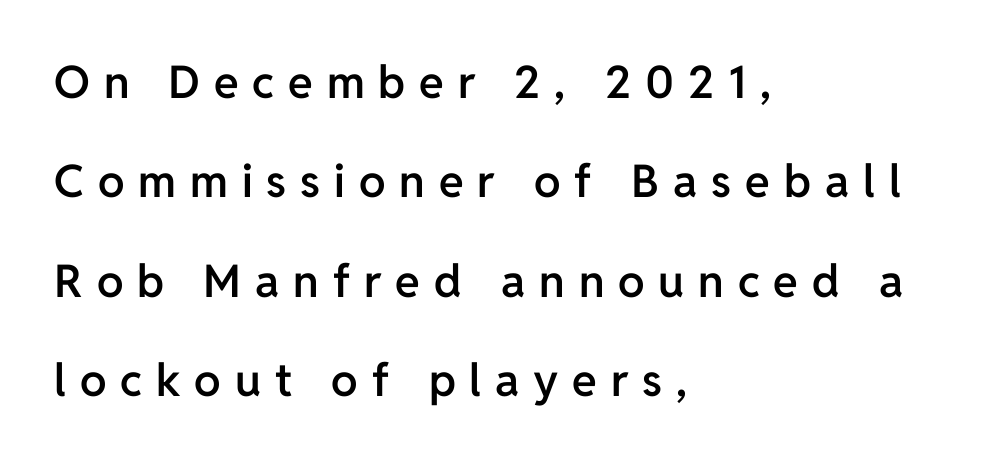
Compared with a centered layout, this one pins lines to the left instead. The zone under the glyphs is completely vacant. You could only call the tracking loose — the letters float apart. Ordinary non-slanted type is in use. A bit beefed up — I'd call it semibold rather than bold.
